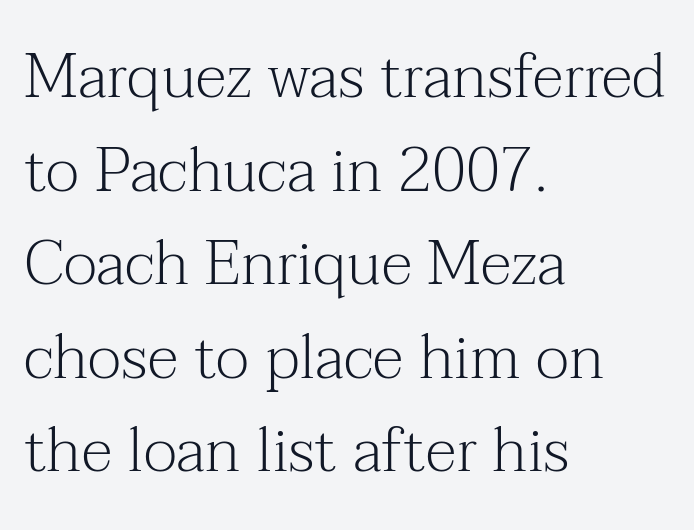
{"serif": "yes", "italic": "no", "bold": "no", "weight": "light", "width": "normal", "stroke_contrast": "medium", "x_height": "medium", "monospaced": "no", "underline": "no", "align": "left", "line_spacing": "normal", "line_spacing_ratio": 1.51, "letter_spacing": "normal", "letter_spacing_em": 0.0, "glyph_px": 62}
